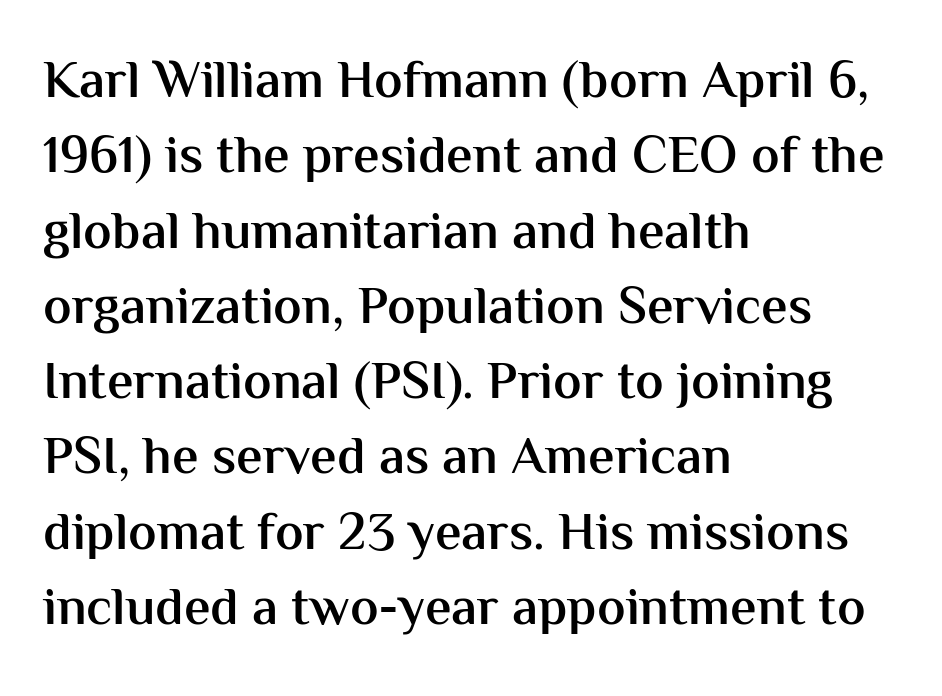
Q: Is the text bold? A: Semi-bold.
Q: Is the text italic (slanted)? A: No, it is upright.
Q: Is the typeface a serif or a sans-serif typeface? A: Sans-serif.
Q: Is the text underlined? A: No.
Q: How is the paragraph aligned? A: Left-aligned.
Q: Is the spacing between letters normal or unusually wide? A: Normal.
Q: Is the spacing between lines tight, normal or loose? A: Normal.
Q: Width (condensed, normal, or wide)? A: Normal.
Q: Stroke contrast? A: Medium.
Q: x-height? A: Medium.
Q: Monospaced? A: No.
